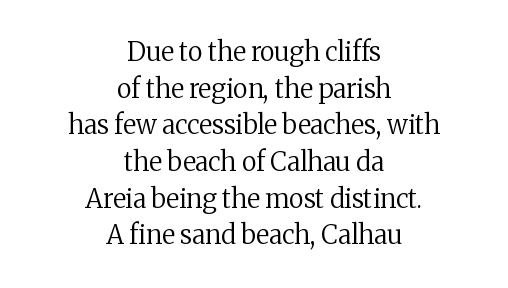
{"italic": "no", "bold": "no", "underline": "no", "align": "center", "line_spacing": "normal", "line_spacing_ratio": 1.41, "letter_spacing": "normal", "letter_spacing_em": 0.0, "glyph_px": 26}
